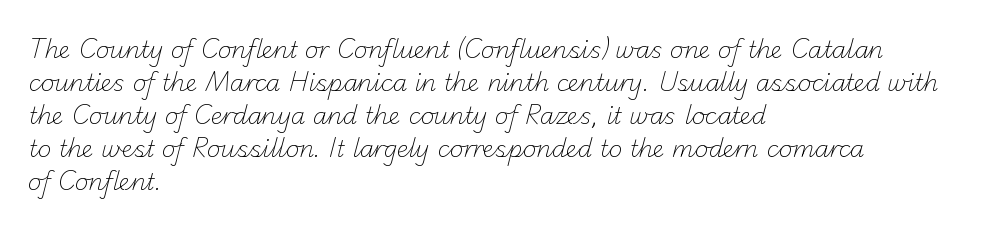
Q: Is the text bold? A: No.
Q: Is the text underlined? A: No.
Q: How is the paragraph aligned? A: Left-aligned.
Q: Is the spacing between letters normal or unusually wide? A: Normal.
Q: Is the spacing between lines tight, normal or loose? A: Normal.
